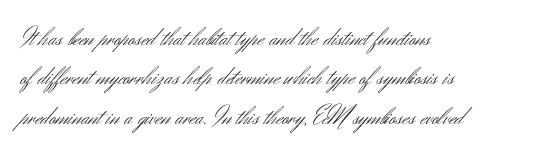
{"bold": "no", "underline": "no", "align": "left", "line_spacing": "normal", "line_spacing_ratio": 1.51, "letter_spacing": "normal", "letter_spacing_em": 0.0, "glyph_px": 26}
